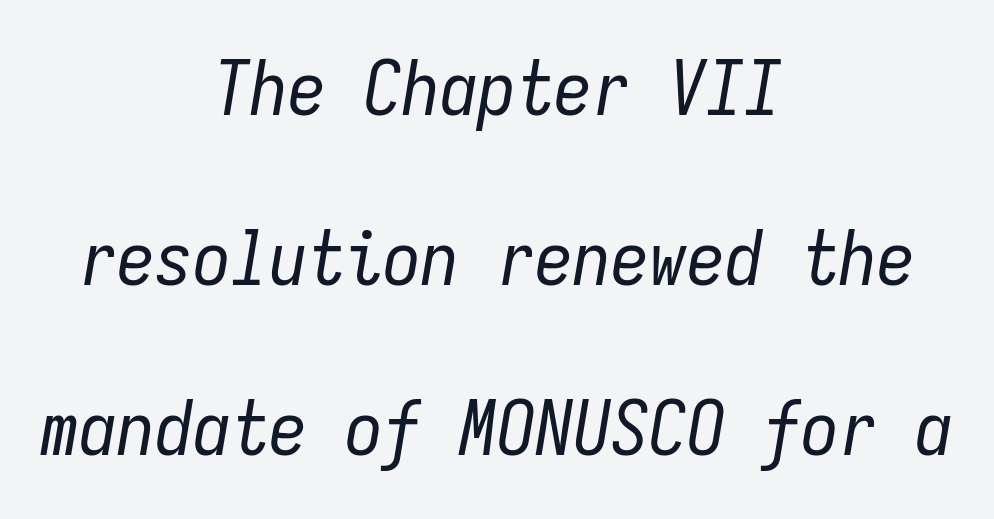
{"italic": "yes", "lean": "right", "slant_degrees": 9, "bold": "no", "weight": "regular", "width": "condensed", "stroke_contrast": "low", "x_height": "medium", "monospaced": "yes", "underline": "no", "align": "center", "line_spacing": "loose", "line_spacing_ratio": 2.24, "letter_spacing": "normal", "letter_spacing_em": 0.0, "glyph_px": 76}
